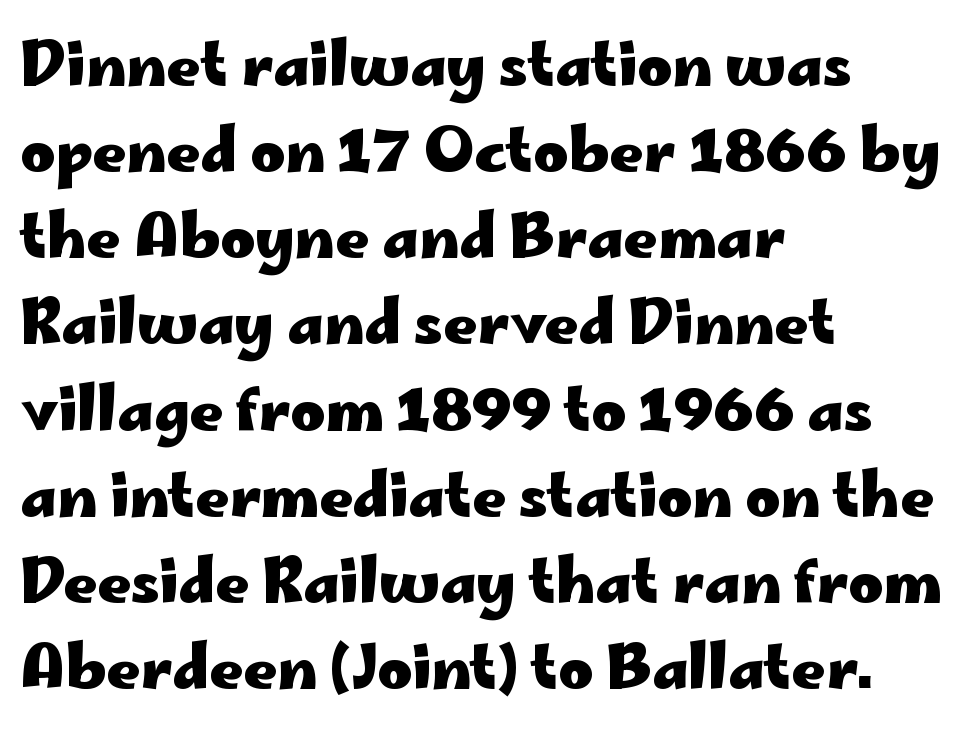
The image shows 59 px heavy, wide sans-serif type, upright; set left-aligned, normal line spacing (1.46x), normal letter spacing, not underlined; low stroke contrast and a small x-height.
